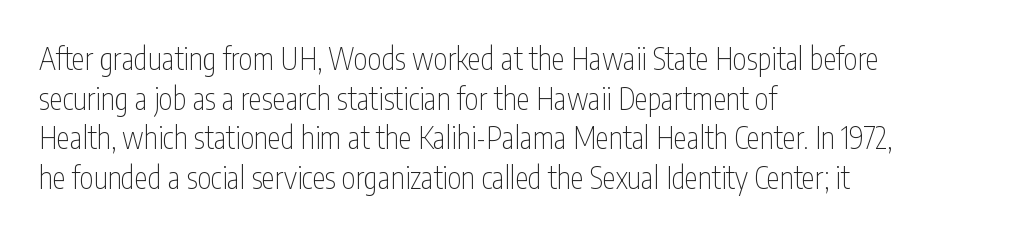
{"serif": "no", "italic": "no", "bold": "no", "weight": "thin", "width": "condensed", "stroke_contrast": "low", "x_height": "medium", "monospaced": "no", "underline": "no", "align": "left", "line_spacing": "normal", "line_spacing_ratio": 1.32, "letter_spacing": "normal", "letter_spacing_em": 0.0, "glyph_px": 30}
